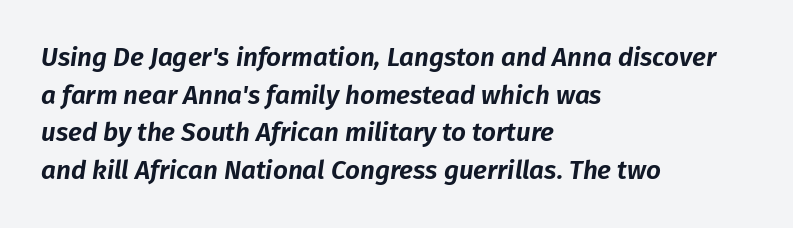
How would I describe the line gaps? Plain and ordinary. The axis of the letterforms is tilted away from vertical. Type without underlining. The rag falls on the right side of this text block.
